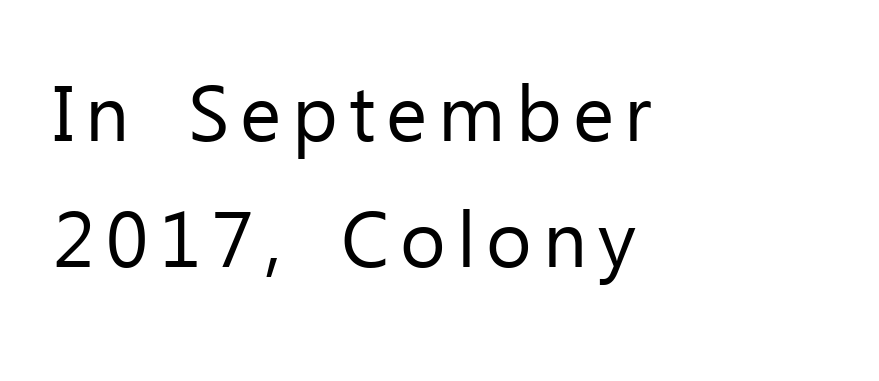
A typesetter would label this face a sans. The rendering uses natural spacing where letterforms have individual widths. In CSS terms this would be text-align: left. This reads as an unemphasized weight, regular at the heaviest. Style check: upright. The leading is moderate, giving the passage an even texture.
